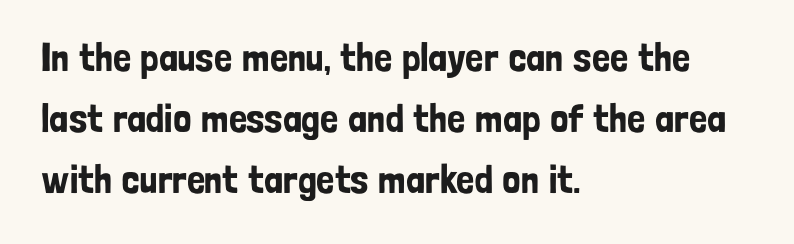
Q: Is the text italic (slanted)? A: No, it is upright.
Q: Is the typeface a serif or a sans-serif typeface? A: Sans-serif.
Q: Is the text underlined? A: No.
Q: How is the paragraph aligned? A: Left-aligned.
Q: Is the spacing between letters normal or unusually wide? A: Normal.
Q: Is the spacing between lines tight, normal or loose? A: Normal.
Q: Width (condensed, normal, or wide)? A: Condensed.
Q: Stroke contrast? A: Low.
Q: x-height? A: Medium.
Q: Monospaced? A: No.
